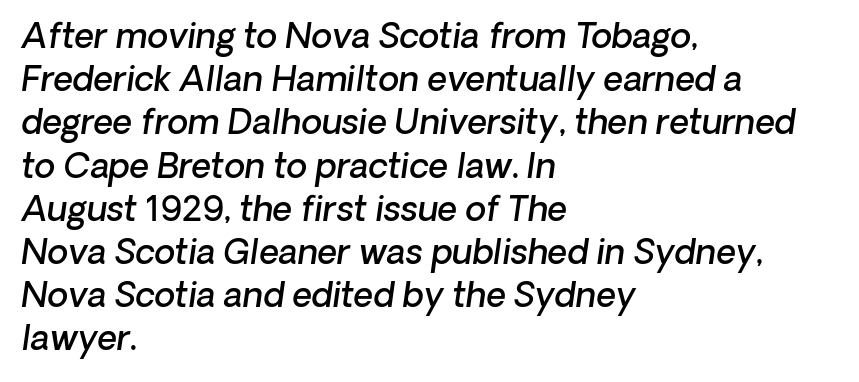
Q: Is the text bold? A: Semi-bold.
Q: Is the text italic (slanted)? A: Yes, it leans right by about 8 degrees.
Q: Is the text underlined? A: No.
Q: How is the paragraph aligned? A: Left-aligned.
Q: Is the spacing between letters normal or unusually wide? A: Normal.
Q: Is the spacing between lines tight, normal or loose? A: Normal.
Q: Width (condensed, normal, or wide)? A: Normal.
Q: Stroke contrast? A: Low.
Q: x-height? A: Medium.
Q: Monospaced? A: No.
